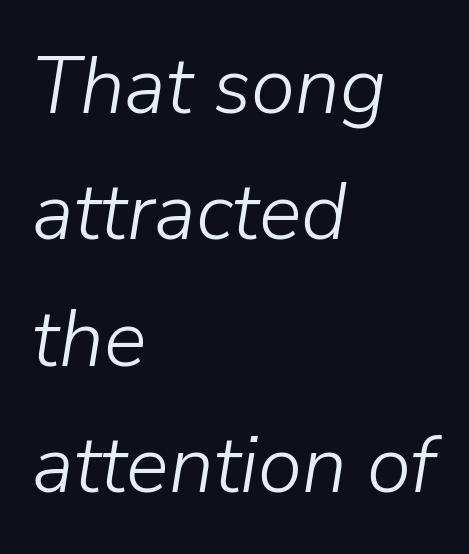
The image shows 80 px light type, italic (leaning right); set left-aligned, normal line spacing (1.58x), normal letter spacing, not underlined; low stroke contrast and a medium x-height.
